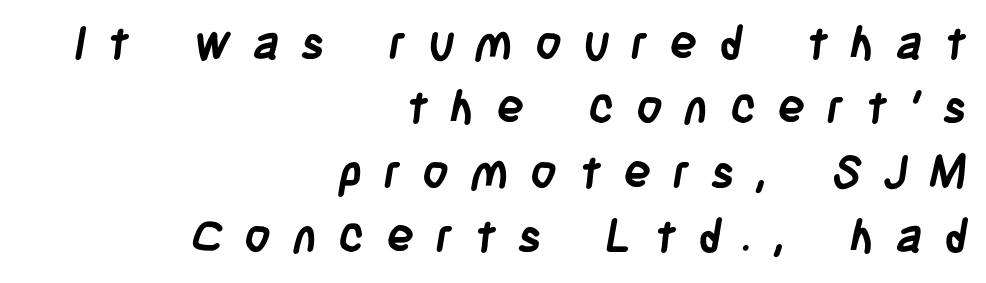
{"serif": "no", "bold": "yes", "weight": "semibold", "width": "condensed", "stroke_contrast": "low", "x_height": "large", "monospaced": "no", "underline": "no", "align": "right", "line_spacing": "normal", "line_spacing_ratio": 1.4, "letter_spacing": "wide", "letter_spacing_em": 0.47, "glyph_px": 46}
